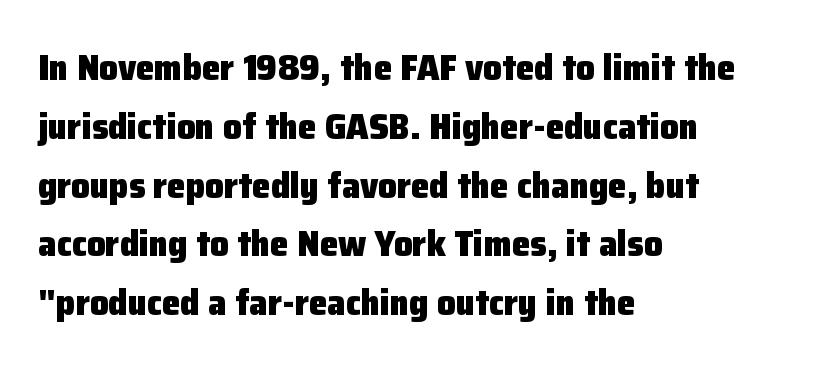
{"serif": "no", "italic": "no", "bold": "yes", "weight": "heavy", "width": "normal", "stroke_contrast": "low", "x_height": "medium", "monospaced": "no", "underline": "no", "align": "left", "line_spacing": "normal", "line_spacing_ratio": 1.59, "letter_spacing": "normal", "letter_spacing_em": 0.0, "glyph_px": 37}
